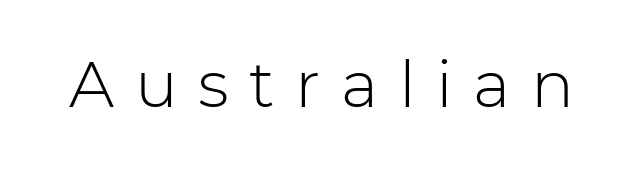
The image shows 64 px light sans-serif type, upright; set unusually wide letter spacing (+0.32 em), not underlined; low stroke contrast and a medium x-height.
